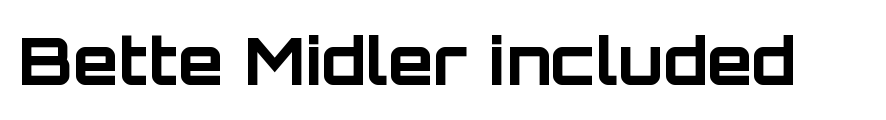
Q: Is the text bold? A: Yes.
Q: Is the text italic (slanted)? A: No, it is upright.
Q: Is the typeface a serif or a sans-serif typeface? A: Sans-serif.
Q: Is the text underlined? A: No.
Q: Is the spacing between letters normal or unusually wide? A: Normal.
Q: Width (condensed, normal, or wide)? A: Normal.
Q: Stroke contrast? A: Low.
Q: x-height? A: Large.
Q: Monospaced? A: No.
